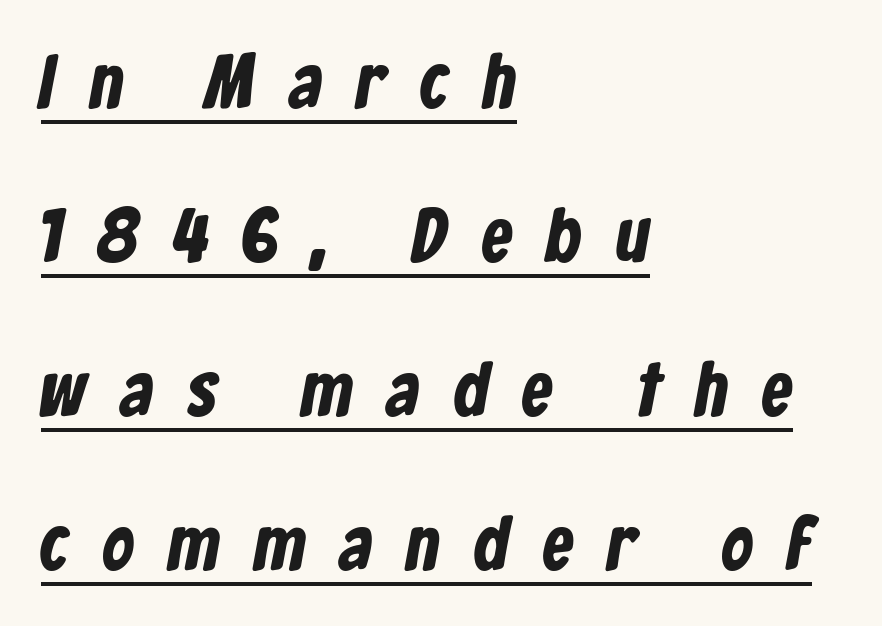
Letter spacing: wide. What decoration does the sample have? An underline. Notice how the passage keeps a crisp vertical edge on the left only. Each letter keeps its own natural width here, so spacing adapts to shape. Leading: increased.
